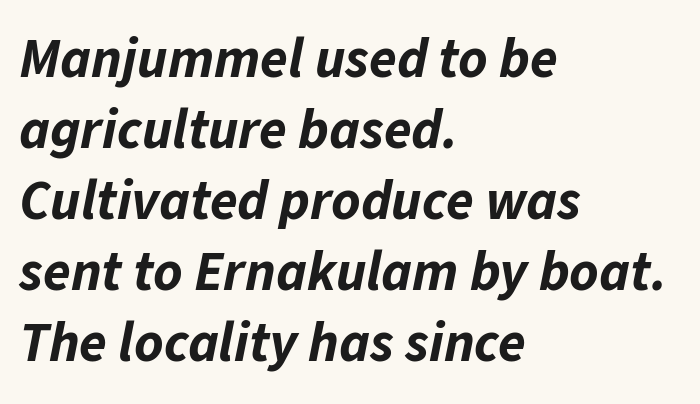
These lines are set flush left with a ragged right edge. Pretty heavy lettering here — definitely bold. Check the space under the baseline: it is left empty. How would I describe the line gaps? Plain and ordinary. The gaps between neighbouring characters are ordinary and unremarkable.
